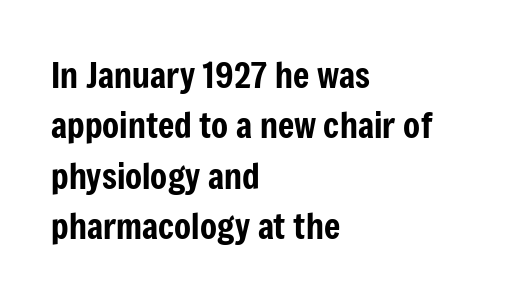
The image shows 35 px condensed sans-serif type, upright; set left-aligned, normal line spacing (1.44x), normal letter spacing, not underlined; low stroke contrast and a medium x-height.
